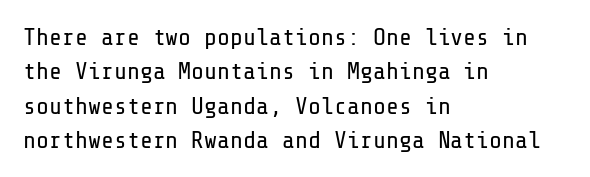
Vertical stems look standard width or narrower in stroke. Default kerning and tracking; the words read as compact shapes. These lines are set flush left with a ragged right edge. The baseline area is clear.
